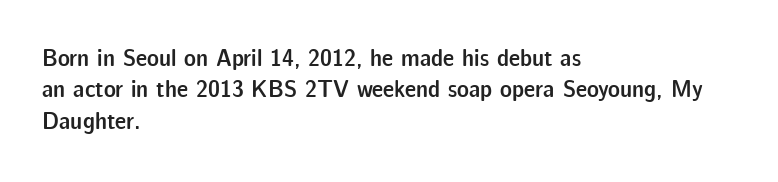
The image shows 25 px text type, upright; set left-aligned, normal line spacing (1.26x), normal letter spacing, not underlined.
